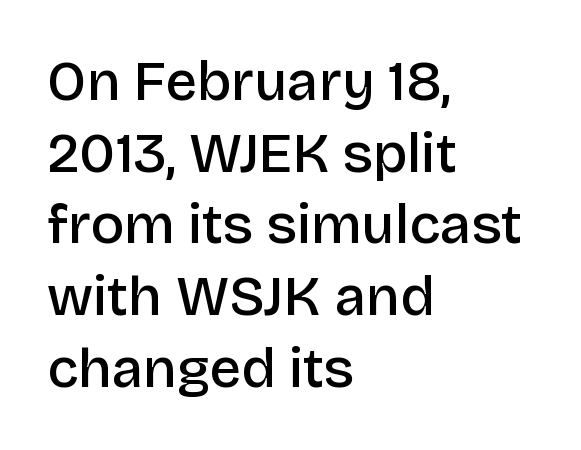
Vertical spacing — default. The gap between lines stays unmarked. Horizontal alignment here is leftward, the default for most running prose. Characters follow at the spacing the type designer built in. To sum up the face: it is a sans, with no serifs.
